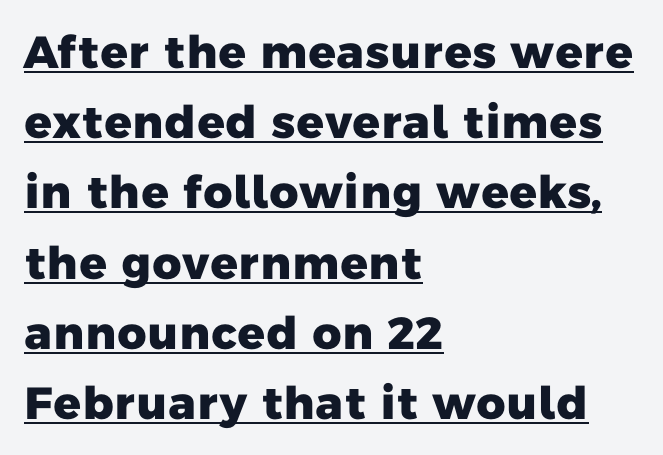
The image shows 45 px heavy sans-serif type; set left-aligned, normal line spacing (1.56x), normal letter spacing, underlined; low stroke contrast and a medium x-height.
